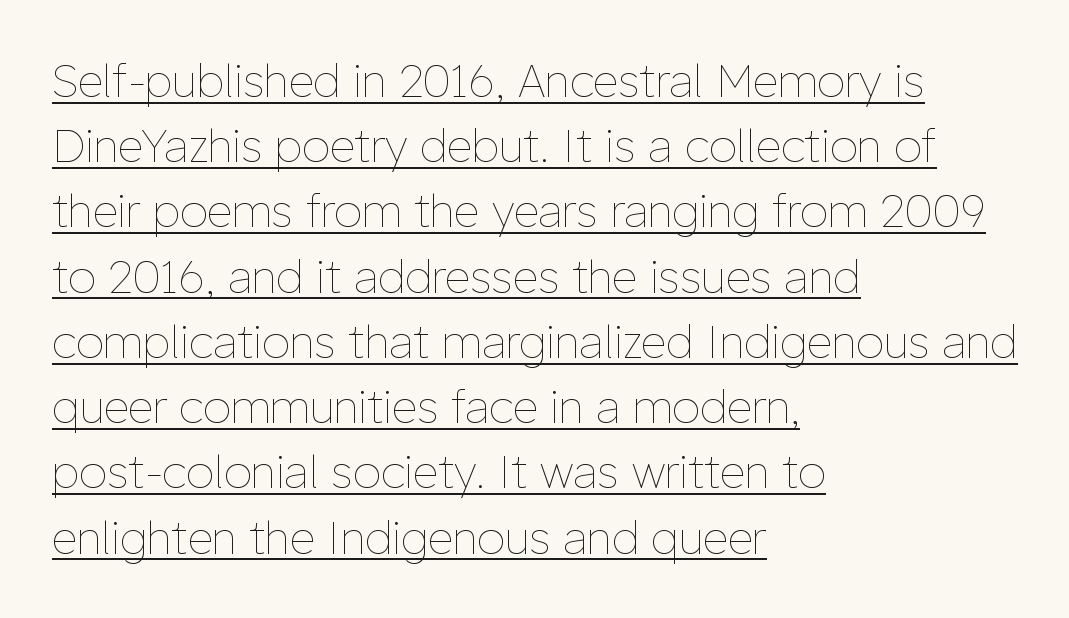
{"italic": "no", "bold": "no", "weight": "thin", "width": "normal", "stroke_contrast": "low", "x_height": "medium", "monospaced": "no", "underline": "yes", "align": "left", "line_spacing": "normal", "line_spacing_ratio": 1.45, "letter_spacing": "normal", "letter_spacing_em": 0.0, "glyph_px": 45}
